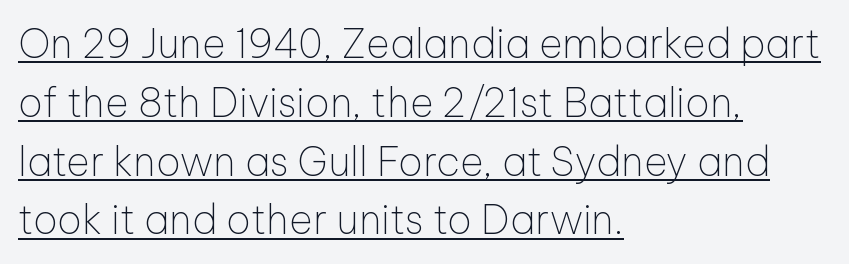
The image shows 40 px thin sans-serif type, upright; set left-aligned, normal line spacing (1.47x), normal letter spacing, underlined; low stroke contrast and a medium x-height.
